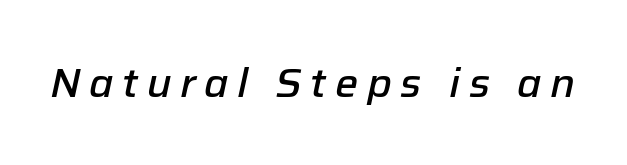
{"italic": "yes", "lean": "right", "slant_degrees": 12, "bold": "semi", "weight": "semibold", "width": "normal", "stroke_contrast": "low", "x_height": "medium", "monospaced": "no", "underline": "no", "letter_spacing": "wide", "letter_spacing_em": 0.21, "glyph_px": 41}
